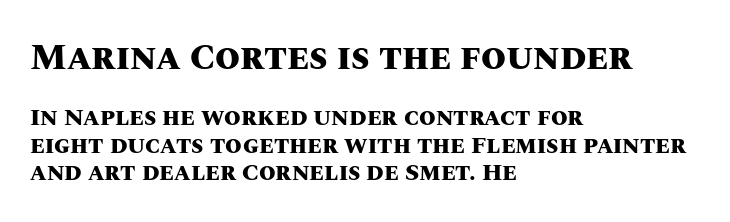
{"italic": "no", "bold": "yes", "weight": "heavy", "width": "normal", "stroke_contrast": "medium", "x_height": "large", "monospaced": "no", "underline": "no", "align": "left", "line_spacing": "tight", "line_spacing_ratio": 1.13, "letter_spacing": "normal", "letter_spacing_em": 0.0, "larger_block": "first", "size_ratio": 1.5, "glyph_px": 36}
